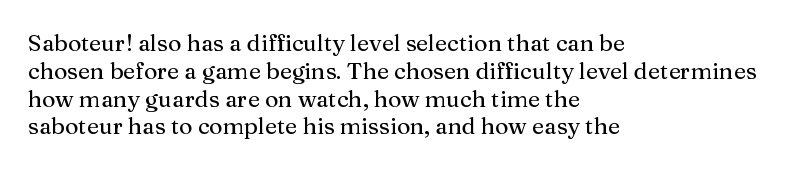
The image shows 23 px text type, upright; set left-aligned, line spacing 1.21x, normal letter spacing, not underlined.
